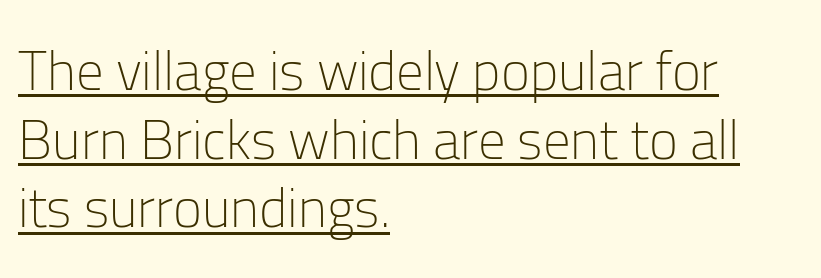
Q: Is the text bold? A: No.
Q: Is the text italic (slanted)? A: No, it is upright.
Q: Is the typeface a serif or a sans-serif typeface? A: Sans-serif.
Q: Is the text underlined? A: Yes.
Q: How is the paragraph aligned? A: Left-aligned.
Q: Is the spacing between letters normal or unusually wide? A: Normal.
Q: Is the spacing between lines tight, normal or loose? A: Normal.
Q: Width (condensed, normal, or wide)? A: Normal.
Q: Stroke contrast? A: Low.
Q: x-height? A: Medium.
Q: Monospaced? A: No.
